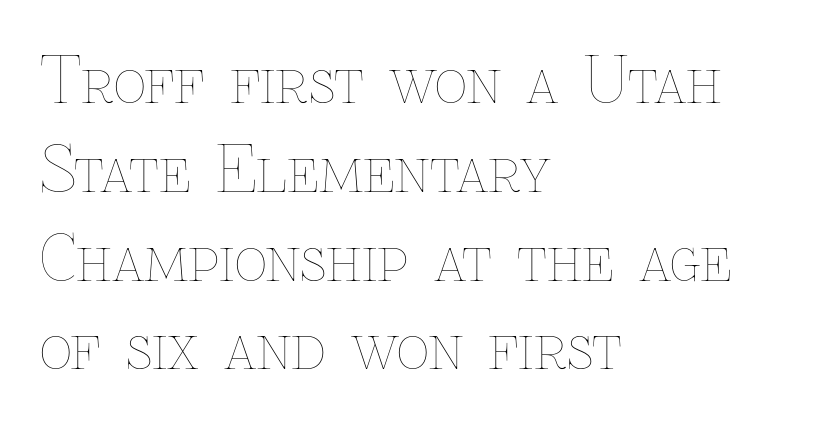
The image shows 63 px thin type, upright; set left-aligned, normal line spacing (1.41x), normal letter spacing, not underlined; low stroke contrast and a medium x-height.
